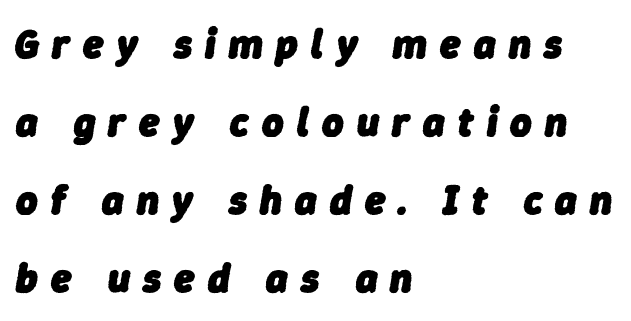
The image shows 41 px heavy type, italic (leaning right); set left-aligned, loose line spacing (1.9x), unusually wide letter spacing (+0.32 em), not underlined; low stroke contrast and a medium x-height.
